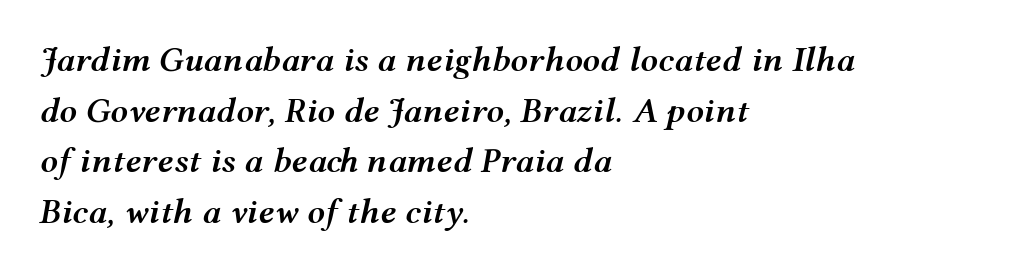
The image shows 35 px semibold, wide type, italic (leaning right); set left-aligned, normal line spacing (1.45x), normal letter spacing, not underlined; medium stroke contrast and a medium x-height.
